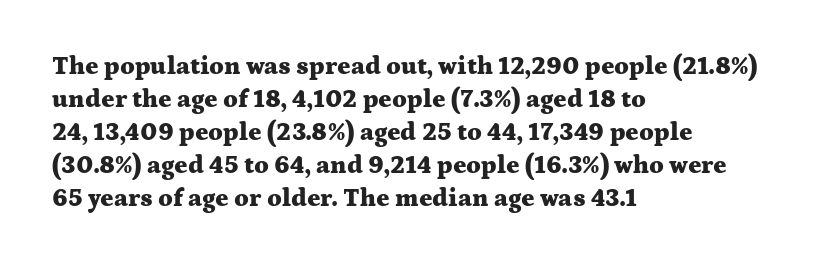
The image shows 25 px bold type, upright; set left-aligned, normal line spacing (1.32x), normal letter spacing, not underlined.
